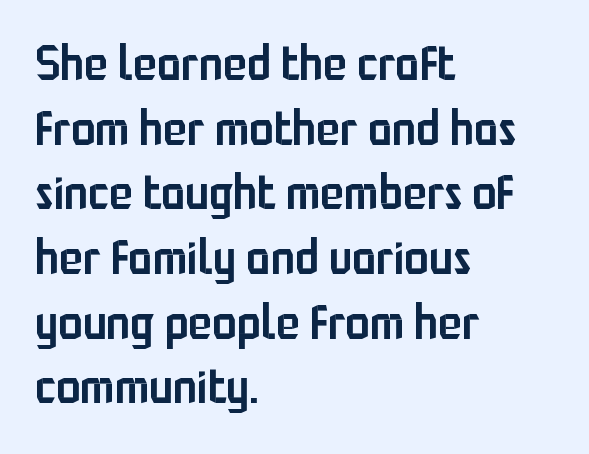
{"serif": "no", "italic": "no", "bold": "semi", "weight": "semibold", "width": "condensed", "stroke_contrast": "low", "x_height": "medium", "monospaced": "no", "underline": "no", "align": "left", "line_spacing": "normal", "line_spacing_ratio": 1.32, "letter_spacing": "normal", "letter_spacing_em": 0.0, "glyph_px": 49}
